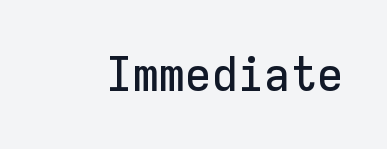
{"serif": "no", "italic": "no", "width": "normal", "stroke_contrast": "low", "x_height": "medium", "monospaced": "yes", "underline": "no", "letter_spacing": "normal", "letter_spacing_em": 0.0, "glyph_px": 48}
